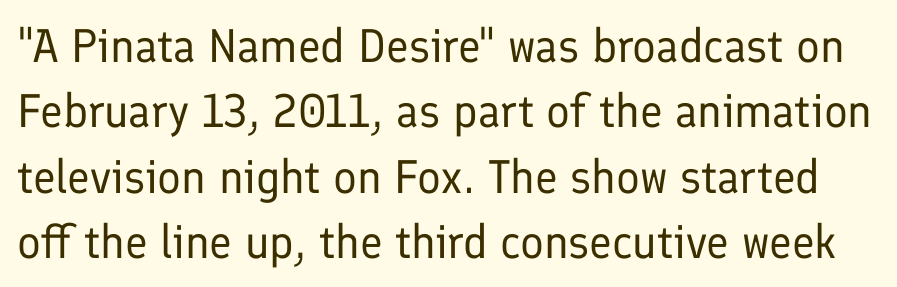
Does the leading feel generous? No, just average. This sample has the flowing, uneven cadence of proportional lettering. Does the type have serifs? No, each stem ends abruptly. Anything drawn beneath the words? Only blank space. Nope, not italic — everything's standing straight.
